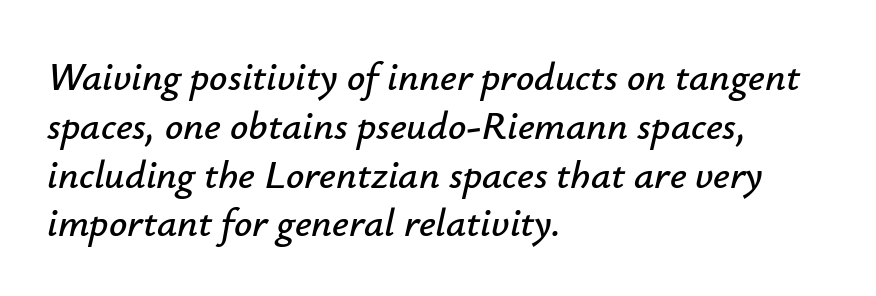
{"italic": "yes", "lean": "right", "slant_degrees": 12, "width": "normal", "stroke_contrast": "low", "x_height": "small", "monospaced": "no", "underline": "no", "align": "left", "line_spacing_ratio": 1.22, "letter_spacing": "normal", "letter_spacing_em": 0.0, "glyph_px": 40}
